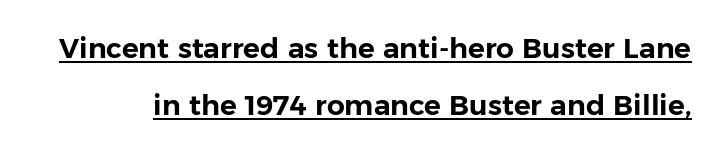
{"serif": "no", "italic": "no", "width": "normal", "stroke_contrast": "low", "x_height": "medium", "monospaced": "no", "underline": "yes", "line_spacing": "loose", "line_spacing_ratio": 2.04, "letter_spacing": "normal", "letter_spacing_em": 0.0, "glyph_px": 28}
